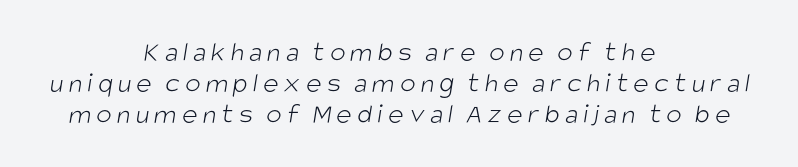
The image shows 29 px light, condensed sans-serif type; set centered, tight line spacing (1.07x), not underlined; low stroke contrast and a large x-height.
